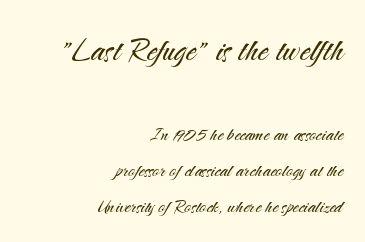
Q: Is the text bold? A: No.
Q: Is the text italic (slanted)? A: Yes.
Q: Is the typeface a serif or a sans-serif typeface? A: Sans-serif.
Q: Is the text underlined? A: No.
Q: How is the paragraph aligned? A: Right-aligned.
Q: Is the spacing between letters normal or unusually wide? A: Normal.
Q: Is the spacing between lines tight, normal or loose? A: Normal.
Q: Which block of text is set in a larger size, the first (top) or the second (bottom)? A: The first (top) one.
Q: Width (condensed, normal, or wide)? A: Normal.
Q: Stroke contrast? A: Medium.
Q: x-height? A: Small.
Q: Monospaced? A: No.
